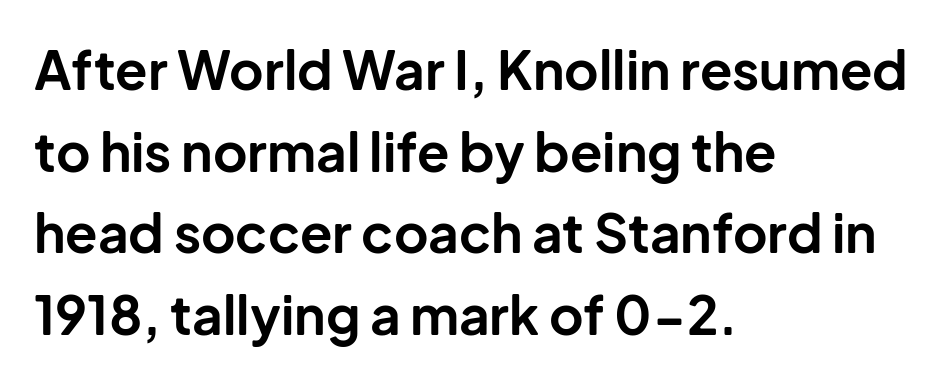
Summary of vertical rhythm: regular, with standard interline spacing. Visually the block forms a straight wall on the left and a jagged coastline on the right. Typographic density is high because the face is bold. Glance below the letters and you will spot only blank space. Proportional: the letters do not fall into vertical columns.
